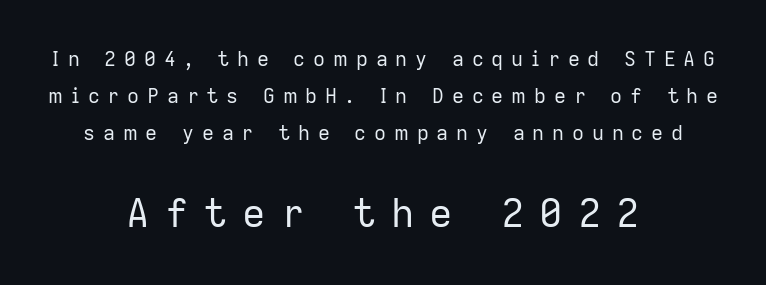
{"serif": "no", "italic": "no", "bold": "no", "weight": "regular", "width": "normal", "stroke_contrast": "low", "x_height": "medium", "monospaced": "no", "underline": "no", "align": "center", "line_spacing_ratio": 1.86, "letter_spacing": "wide", "letter_spacing_em": 0.39, "larger_block": "second", "size_ratio": 1.95, "glyph_px": 39}
